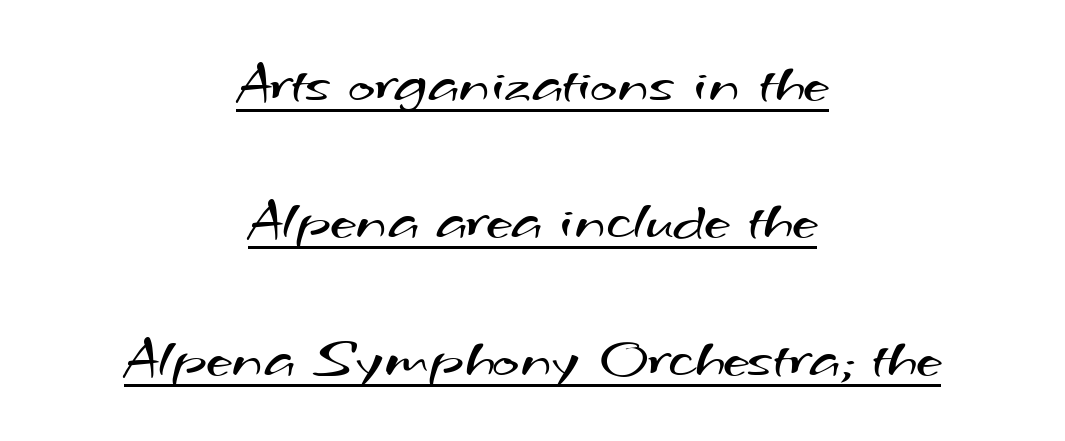
The image shows 58 px regular-weight, wide sans-serif type; set centered, loose line spacing (2.37x), normal letter spacing, underlined; medium stroke contrast and a small x-height.
